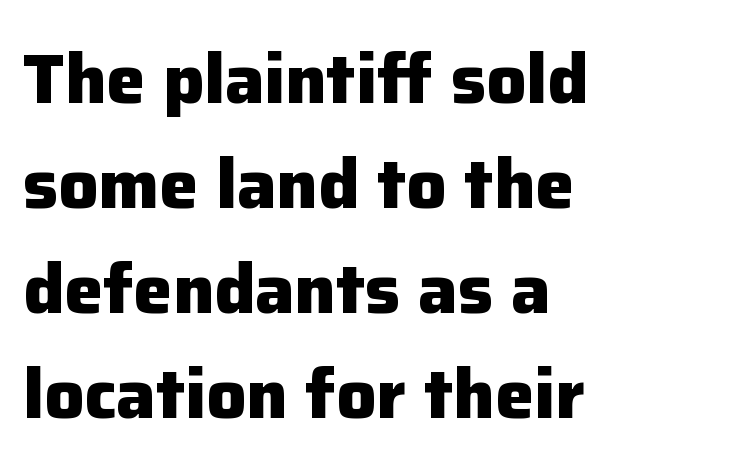
{"serif": "no", "italic": "no", "bold": "yes", "weight": "heavy", "width": "normal", "stroke_contrast": "low", "x_height": "medium", "monospaced": "no", "underline": "no", "align": "left", "line_spacing": "normal", "line_spacing_ratio": 1.5, "letter_spacing": "normal", "letter_spacing_em": 0.0, "glyph_px": 70}
